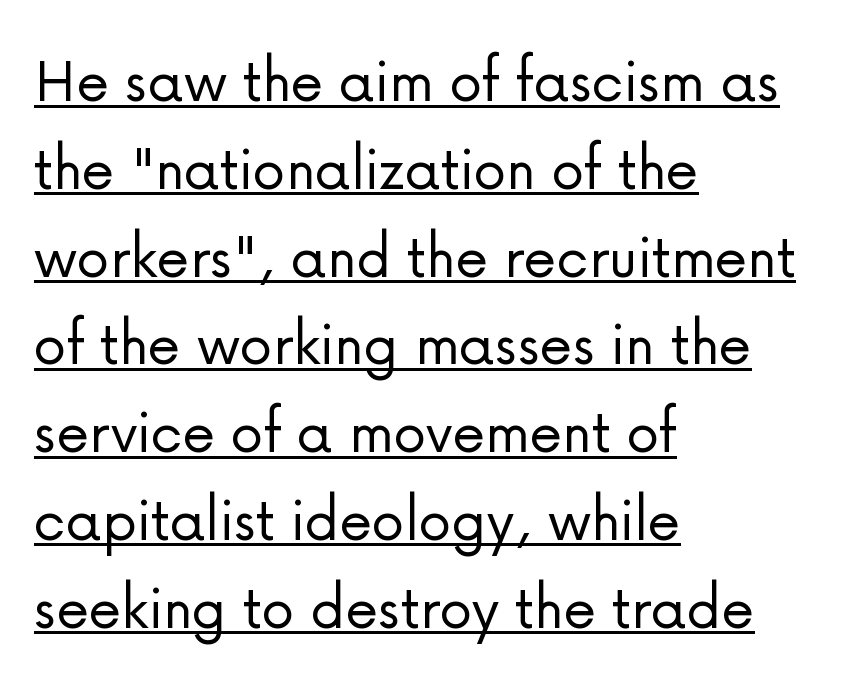
No extra ink here — the face is not bold. This sample keeps an unexceptional amount of space between lines. The sample's only ornament is a line tracing under the words. Grotesque or geometric, the face here clearly has no serifs. The compositor pushed each line to the left boundary.
